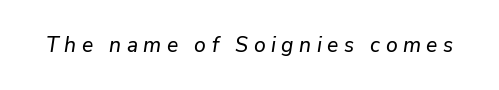
It's the slanting kind of type. There is plenty of visible air inserted between adjacent glyphs. The zone under the glyphs is completely vacant.
